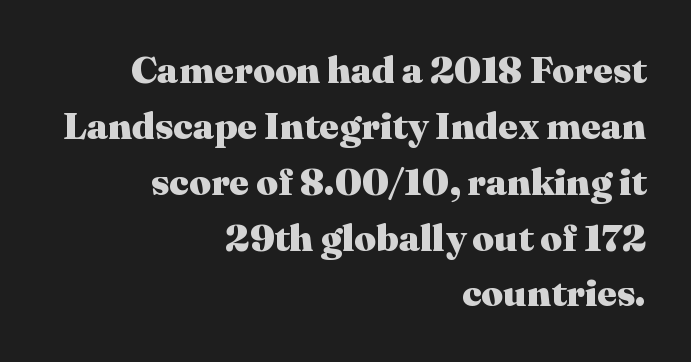
{"serif": "yes", "italic": "no", "bold": "yes", "weight": "heavy", "width": "normal", "stroke_contrast": "medium", "x_height": "medium", "monospaced": "no", "underline": "no", "align": "right", "line_spacing": "normal", "line_spacing_ratio": 1.47, "letter_spacing": "normal", "letter_spacing_em": 0.0, "glyph_px": 38}
